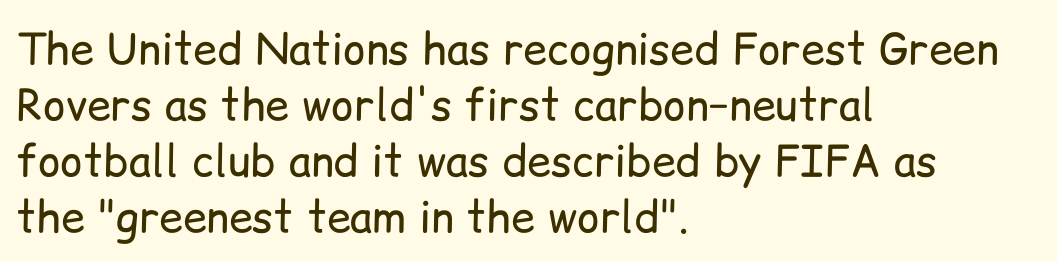
The words here are not underlined. A typesetter would mark this as roman, not italic. The letters sit at their default tracking, neither squeezed nor spread. Typeset ragged right — the left edge is the straight one. The letters advance in unequal steps, a hallmark of proportional type. Font category for this specimen: sans-serif.
